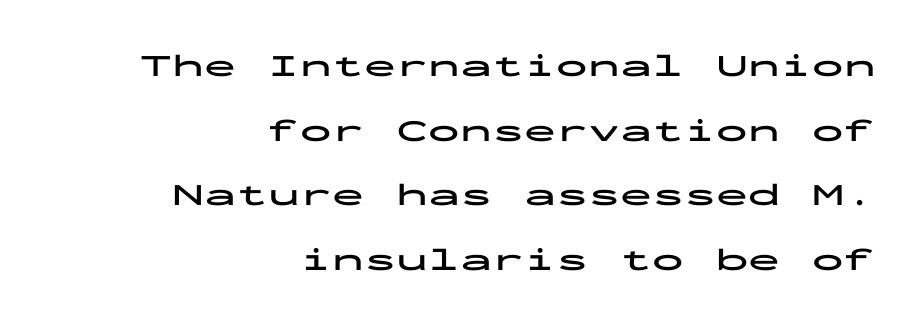
The image shows 32 px bold, wide sans-serif type, upright, monospaced; set right-aligned, loose line spacing (2.02x), normal letter spacing, not underlined; low stroke contrast and a medium x-height.
